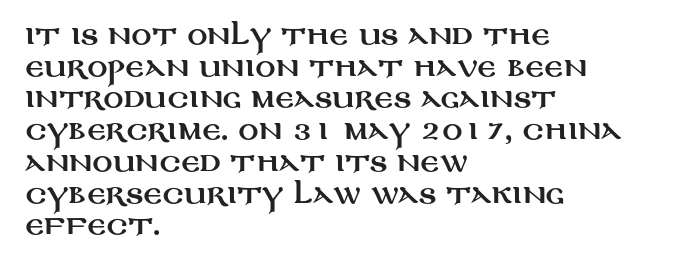
The rows are spaced the way most documents space them. No extra tracking has been applied to these lines. Which margin do the lines hug? The left one — the right edge is uneven. The gap between lines stays unmarked. If you drew a line through each stem, it would be perfectly vertical.
